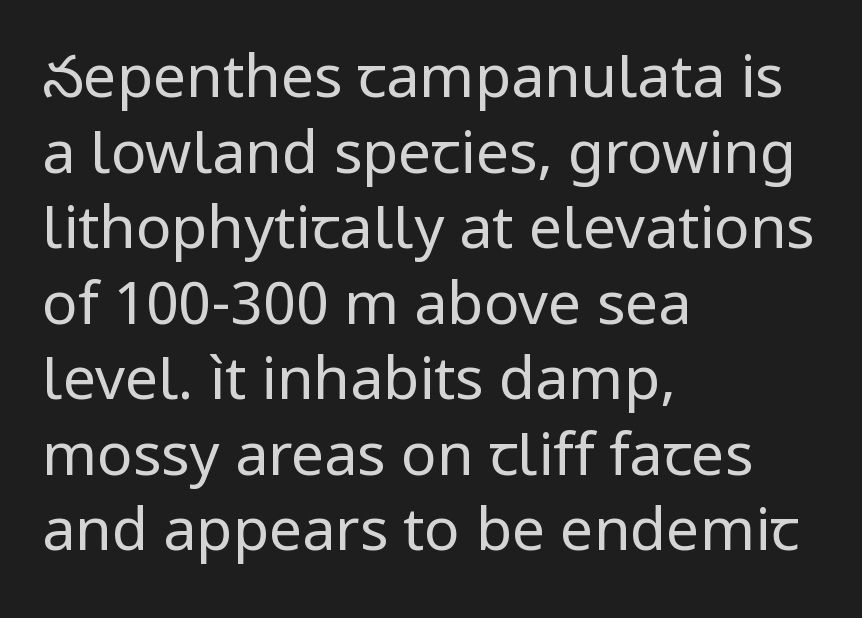
The image shows 59 px regular-weight sans-serif type, upright; set left-aligned, normal line spacing (1.28x), normal letter spacing, not underlined; low stroke contrast and a medium x-height.
